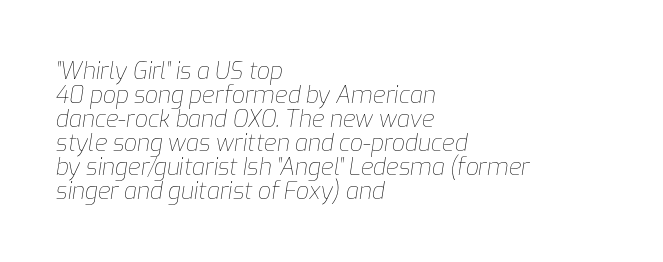
Line beginnings align vertically; line endings do not. Nothing unusual about the tracking: characters are spaced as the font intends. Baseline-to-baseline distance is barely more than the letter height. Weight class: somewhere from thin through regular. Slanted lettering throughout.
